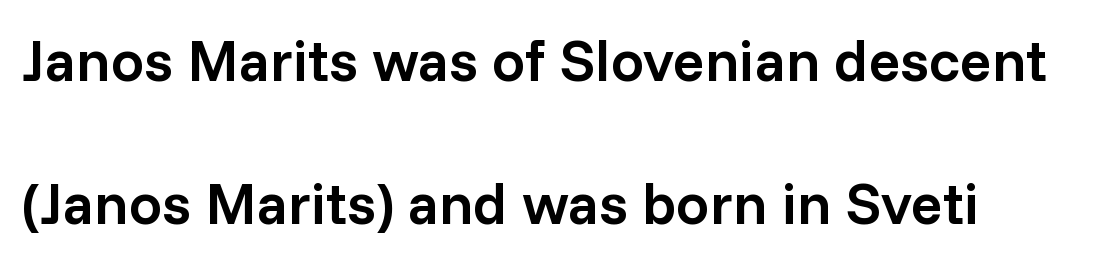
Q: Is the text bold? A: Semi-bold.
Q: Is the text italic (slanted)? A: No, it is upright.
Q: Is the typeface a serif or a sans-serif typeface? A: Sans-serif.
Q: Is the text underlined? A: No.
Q: Is the spacing between letters normal or unusually wide? A: Normal.
Q: Is the spacing between lines tight, normal or loose? A: Loose.
Q: Width (condensed, normal, or wide)? A: Normal.
Q: Stroke contrast? A: Low.
Q: x-height? A: Medium.
Q: Monospaced? A: No.
